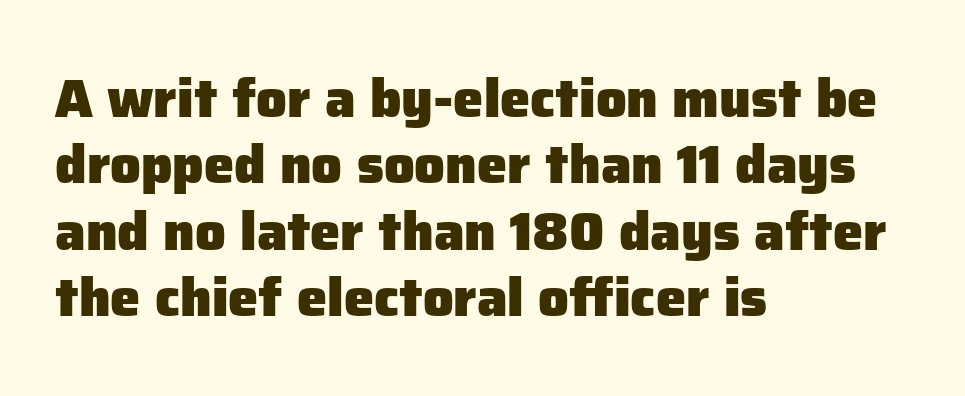
Q: Is the text bold? A: Yes.
Q: Is the text italic (slanted)? A: No, it is upright.
Q: Is the typeface a serif or a sans-serif typeface? A: Sans-serif.
Q: Is the text underlined? A: No.
Q: How is the paragraph aligned? A: Left-aligned.
Q: Is the spacing between letters normal or unusually wide? A: Normal.
Q: Width (condensed, normal, or wide)? A: Normal.
Q: Stroke contrast? A: Low.
Q: x-height? A: Medium.
Q: Monospaced? A: No.
